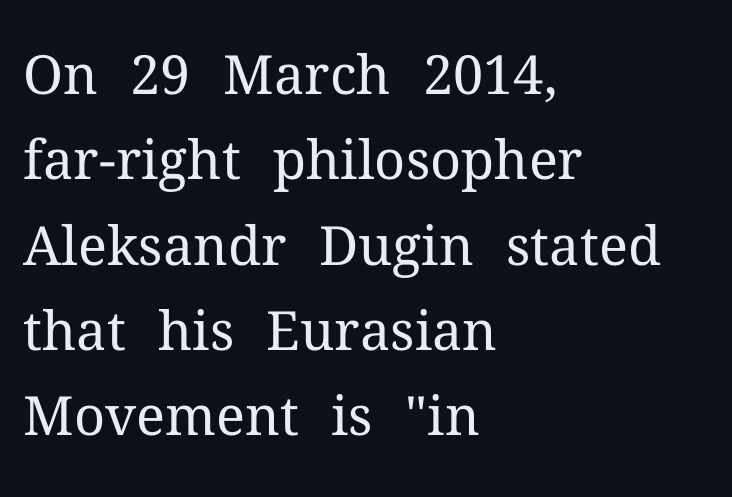
Unlike italic type, these characters show no tilt at all. Layout note: lines flush left. The strokes carry an ordinary text weight at most. Plain, unruled lines of type.
